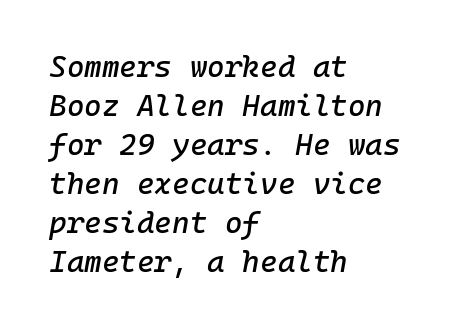
{"italic": "yes", "lean": "right", "slant_degrees": 10, "width": "normal", "stroke_contrast": "low", "x_height": "medium", "monospaced": "yes", "underline": "no", "align": "left", "line_spacing": "normal", "line_spacing_ratio": 1.3, "letter_spacing": "normal", "letter_spacing_em": 0.0, "glyph_px": 30}
